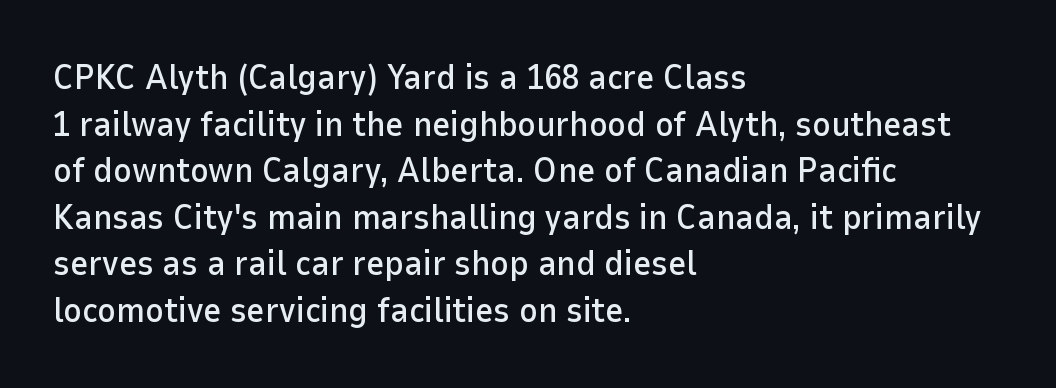
The image shows 35 px sans-serif type, upright; set left-aligned, normal line spacing (1.33x), normal letter spacing, not underlined; low stroke contrast and a medium x-height.
